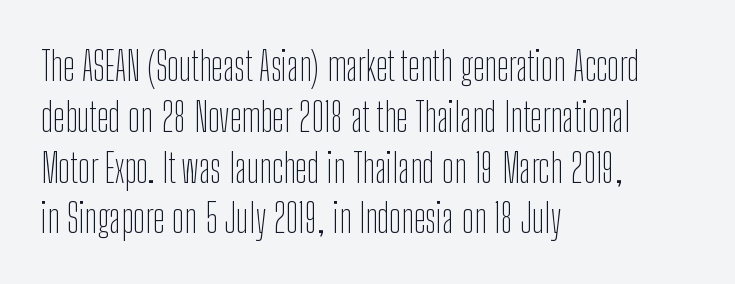
The image shows 40 px thin, condensed sans-serif type, upright; set left-aligned, normal line spacing (1.27x), normal letter spacing, not underlined; low stroke contrast and a medium x-height.
